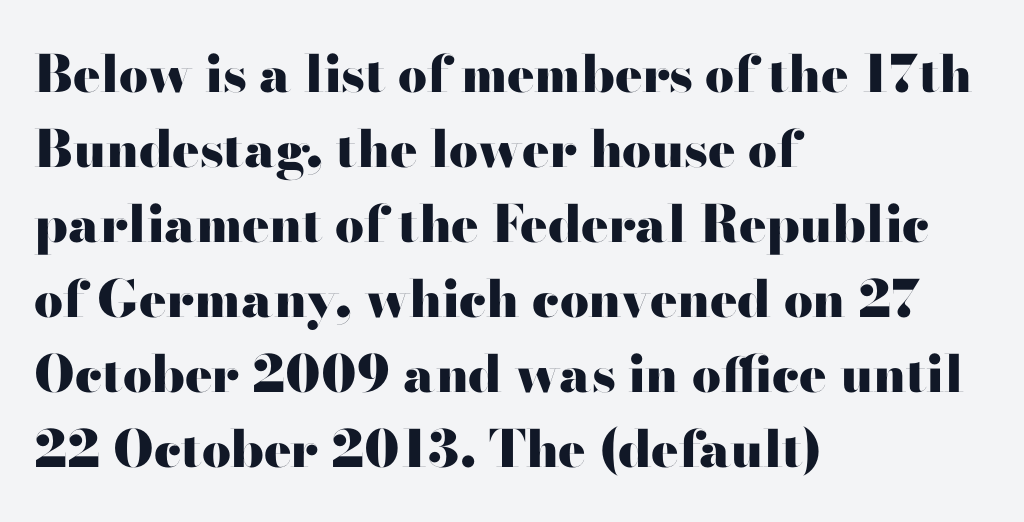
{"serif": "no", "italic": "no", "bold": "yes", "weight": "heavy", "width": "wide", "stroke_contrast": "high", "x_height": "small", "monospaced": "no", "underline": "no", "align": "left", "line_spacing": "normal", "line_spacing_ratio": 1.47, "letter_spacing": "normal", "letter_spacing_em": 0.0, "glyph_px": 51}
